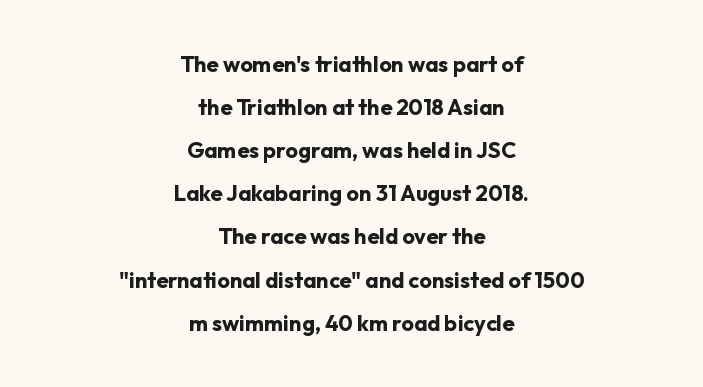
{"italic": "no", "bold": "yes", "underline": "no", "align": "center", "line_spacing": "loose", "line_spacing_ratio": 1.96, "letter_spacing": "normal", "letter_spacing_em": 0.0, "glyph_px": 22}
